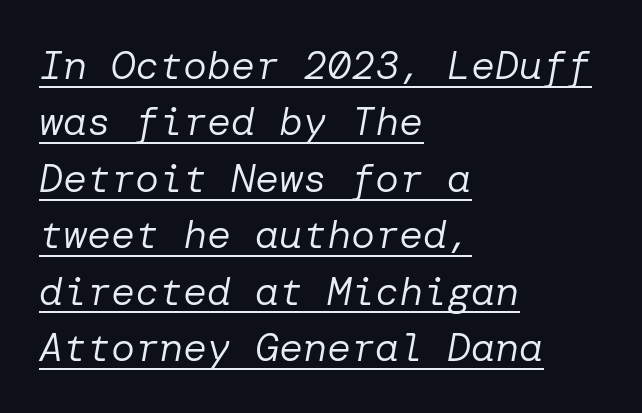
{"italic": "yes", "lean": "right", "slant_degrees": 10, "bold": "no", "weight": "regular", "width": "normal", "stroke_contrast": "low", "x_height": "medium", "underline": "yes", "align": "left", "line_spacing": "normal", "line_spacing_ratio": 1.41, "letter_spacing": "normal", "letter_spacing_em": 0.0, "glyph_px": 40}
